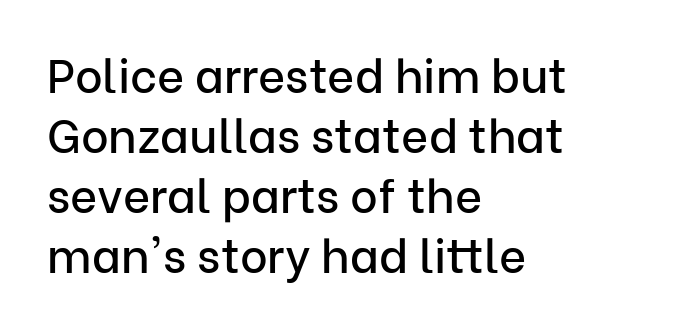
Posture: vertical. These lines are rendered in a variable-pitch font. Type style note: lacks serifs. The passage shown has conventional tracking throughout. Bare-footed words on every line.
